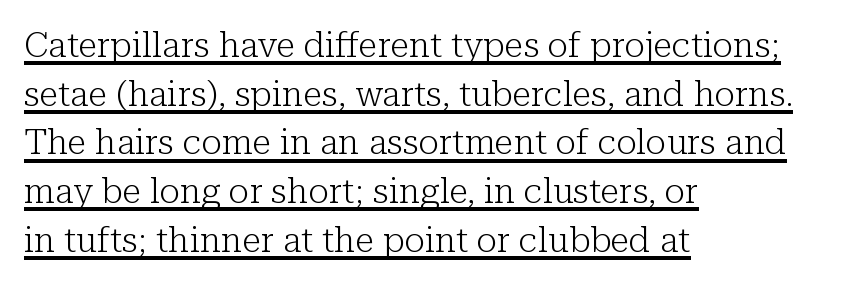
Q: Is the text bold? A: No.
Q: Is the text italic (slanted)? A: No, it is upright.
Q: Is the typeface a serif or a sans-serif typeface? A: Serif.
Q: Is the text underlined? A: Yes.
Q: How is the paragraph aligned? A: Left-aligned.
Q: Is the spacing between letters normal or unusually wide? A: Normal.
Q: Is the spacing between lines tight, normal or loose? A: Normal.
Q: Width (condensed, normal, or wide)? A: Normal.
Q: Stroke contrast? A: Low.
Q: x-height? A: Medium.
Q: Monospaced? A: No.
